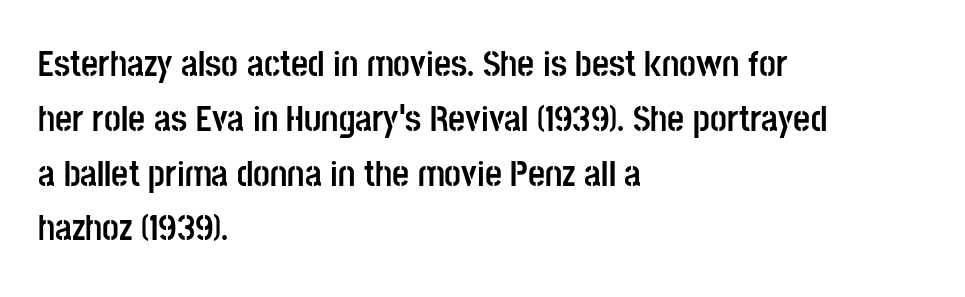
{"serif": "no", "italic": "no", "bold": "yes", "weight": "semibold", "width": "condensed", "stroke_contrast": "low", "x_height": "large", "monospaced": "no", "underline": "no", "align": "left", "line_spacing": "normal", "line_spacing_ratio": 1.48, "letter_spacing": "normal", "letter_spacing_em": 0.0, "glyph_px": 37}
